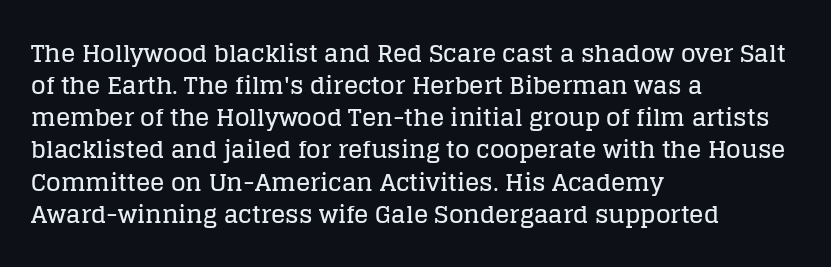
Q: Is the text italic (slanted)? A: No, it is upright.
Q: Is the text underlined? A: No.
Q: How is the paragraph aligned? A: Left-aligned.
Q: Is the spacing between letters normal or unusually wide? A: Normal.
Q: Is the spacing between lines tight, normal or loose? A: Normal.
